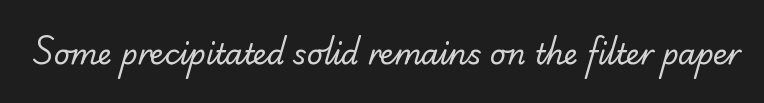
The image shows 28 px regular-weight sans-serif type; set normal letter spacing, not underlined; low stroke contrast and a small x-height.
